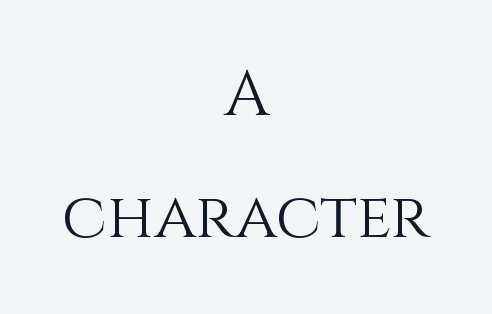
Descenders are the only things crossing below the line. Here the designer chose a conventional face with non-uniform glyph widths. Every character sits straight up, as roman type does. The letterforms sit shoulder to shoulder at normal distance.
